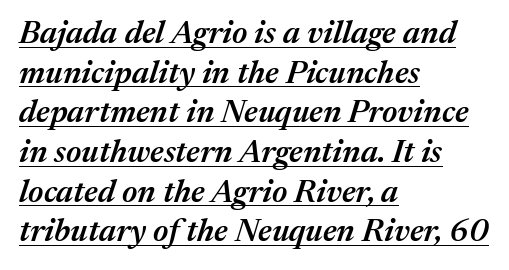
The specimen reads as italic at a glance. Line beginnings align vertically; line endings do not. How are the letters spaced? Ordinarily, with no added tracking. A typesetter would call this proportional, since set widths differ per character. Quick note: underline on.
